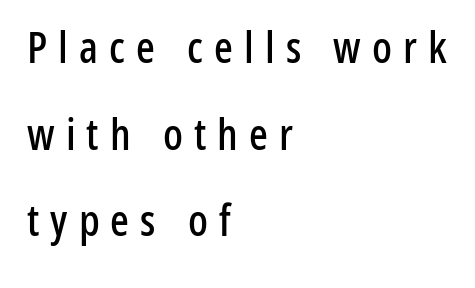
Q: Is the text italic (slanted)? A: No, it is upright.
Q: Is the typeface a serif or a sans-serif typeface? A: Sans-serif.
Q: Is the text underlined? A: No.
Q: How is the paragraph aligned? A: Left-aligned.
Q: Is the spacing between letters normal or unusually wide? A: Unusually wide.
Q: Is the spacing between lines tight, normal or loose? A: Loose.
Q: Width (condensed, normal, or wide)? A: Condensed.
Q: Stroke contrast? A: Low.
Q: x-height? A: Medium.
Q: Monospaced? A: No.
